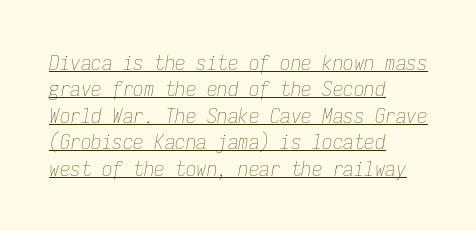
Q: Is the text bold? A: No.
Q: Is the text italic (slanted)? A: Yes, it leans right by about 9 degrees.
Q: Is the text underlined? A: Yes.
Q: How is the paragraph aligned? A: Left-aligned.
Q: Is the spacing between letters normal or unusually wide? A: Normal.
Q: Is the spacing between lines tight, normal or loose? A: Normal.
